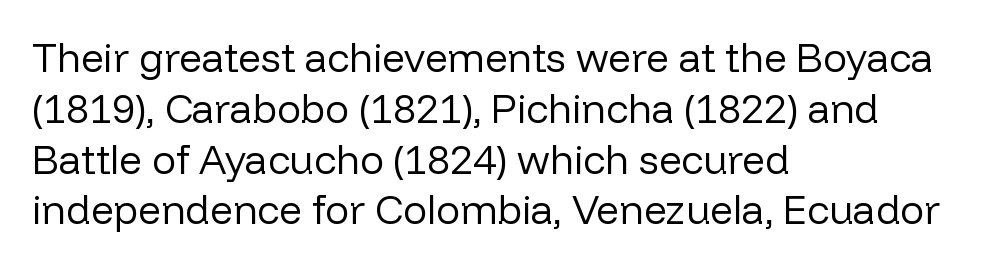
{"serif": "no", "italic": "no", "bold": "no", "weight": "regular", "width": "normal", "stroke_contrast": "low", "x_height": "medium", "monospaced": "no", "underline": "no", "align": "left", "line_spacing": "normal", "line_spacing_ratio": 1.27, "letter_spacing": "normal", "letter_spacing_em": 0.0, "glyph_px": 40}
